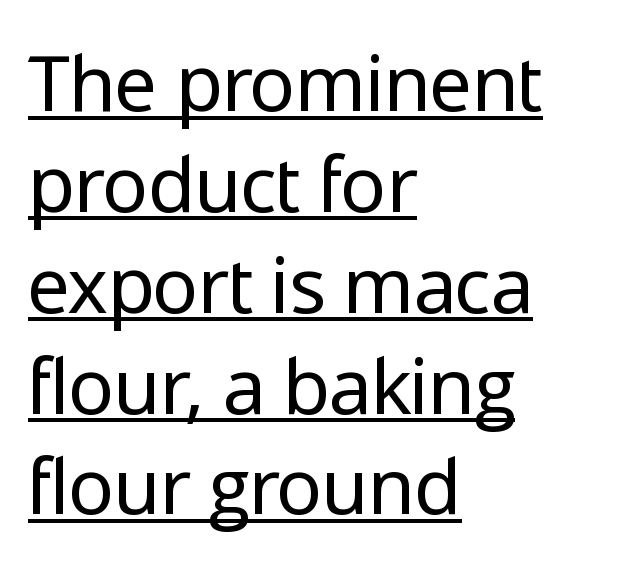
The image shows 77 px regular-weight sans-serif type, upright; set left-aligned, normal line spacing (1.31x), normal letter spacing, underlined; low stroke contrast and a medium x-height.
